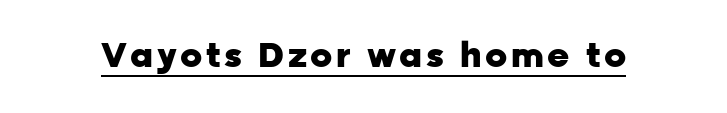
Style check: upright. Looks like someone drew a line under every word here. The passage shown is typed in a proportional face where columns would drift. Are there feet on the stems? There aren't — it's a sans. Summary of weight: heavy, a full bold.
